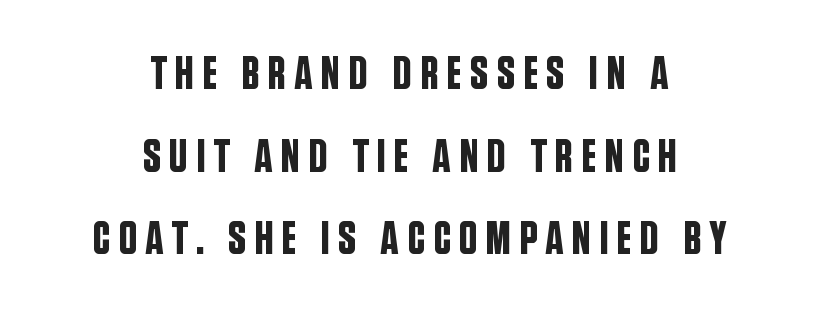
Note: no serifs on the glyphs. Proportional: the letters do not fall into vertical columns. Caption: multi-line text, centered on the measure. Ordinary non-slanted type is in use. Anything drawn beneath the words? Only blank space.
